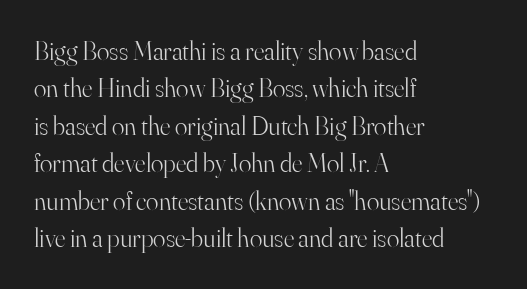
Is the letter spacing exaggerated? No — it looks like the ordinary default. This block has exactly the height ordinary leading produces. This is the regular roman posture of the typeface. Weight: not bold — regular or lighter.
